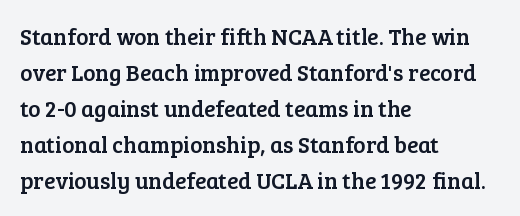
Q: Is the text italic (slanted)? A: No, it is upright.
Q: Is the text underlined? A: No.
Q: How is the paragraph aligned? A: Left-aligned.
Q: Is the spacing between letters normal or unusually wide? A: Normal.
Q: Is the spacing between lines tight, normal or loose? A: Normal.
